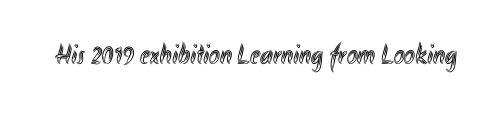
Q: Is the text italic (slanted)? A: Yes.
Q: Is the text underlined? A: No.
Q: Is the spacing between letters normal or unusually wide? A: Normal.
Q: Width (condensed, normal, or wide)? A: Condensed.
Q: x-height? A: Small.
Q: Monospaced? A: No.
